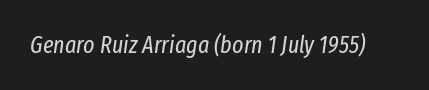
The specimen omits any rule beneath the text block's lines. Is the stroke heavy? The answer is a plain regular-or-lighter. Compared with typical body copy, the letter spacing here is the same. The letters are slanted; this is an italic face.
